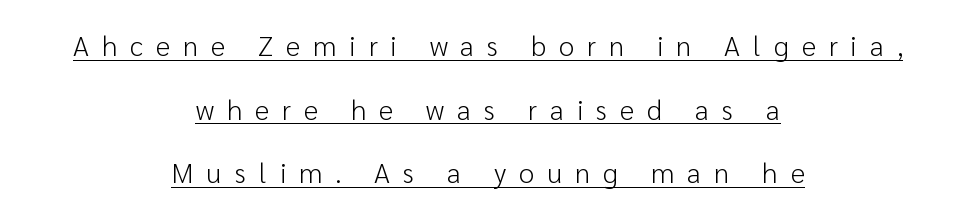
Q: Is the text bold? A: No.
Q: Is the text italic (slanted)? A: No, it is upright.
Q: Is the typeface a serif or a sans-serif typeface? A: Sans-serif.
Q: Is the text underlined? A: Yes.
Q: How is the paragraph aligned? A: Centered.
Q: Is the spacing between letters normal or unusually wide? A: Unusually wide.
Q: Is the spacing between lines tight, normal or loose? A: Loose.
Q: Width (condensed, normal, or wide)? A: Normal.
Q: Stroke contrast? A: Low.
Q: x-height? A: Medium.
Q: Monospaced? A: No.
